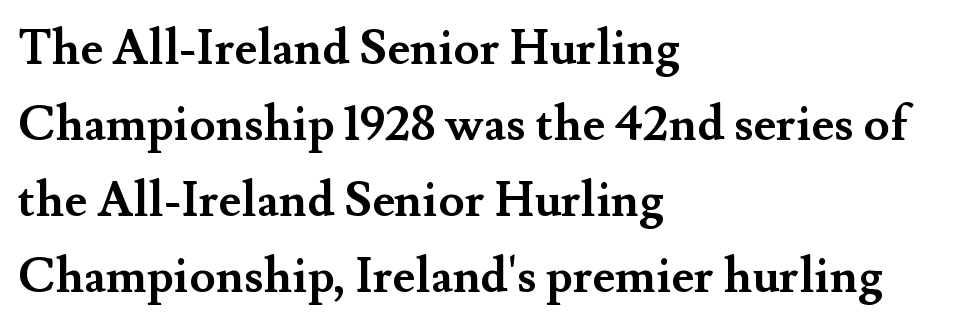
{"serif": "yes", "italic": "no", "bold": "yes", "weight": "semibold", "width": "normal", "stroke_contrast": "medium", "x_height": "small", "monospaced": "no", "underline": "no", "align": "left", "line_spacing": "normal", "line_spacing_ratio": 1.58, "letter_spacing": "normal", "letter_spacing_em": 0.0, "glyph_px": 48}
